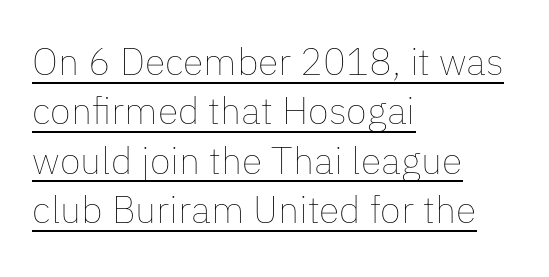
Q: Is the text bold? A: No.
Q: Is the text italic (slanted)? A: No, it is upright.
Q: Is the text underlined? A: Yes.
Q: How is the paragraph aligned? A: Left-aligned.
Q: Is the spacing between letters normal or unusually wide? A: Normal.
Q: Is the spacing between lines tight, normal or loose? A: Normal.
Q: Width (condensed, normal, or wide)? A: Normal.
Q: Stroke contrast? A: Low.
Q: x-height? A: Medium.
Q: Monospaced? A: No.
